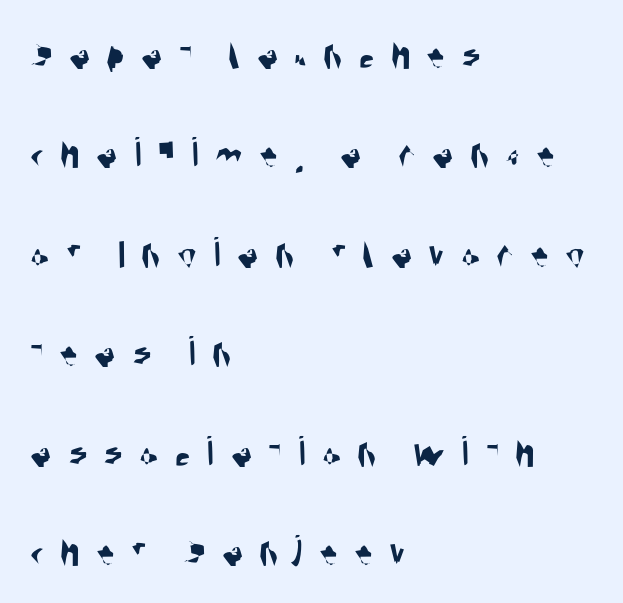
Q: Is the typeface a serif or a sans-serif typeface? A: Sans-serif.
Q: Is the text underlined? A: No.
Q: How is the paragraph aligned? A: Left-aligned.
Q: Is the spacing between letters normal or unusually wide? A: Unusually wide.
Q: Is the spacing between lines tight, normal or loose? A: Loose.
Q: Width (condensed, normal, or wide)? A: Condensed.
Q: Stroke contrast? A: Medium.
Q: x-height? A: Large.
Q: Monospaced? A: No.
